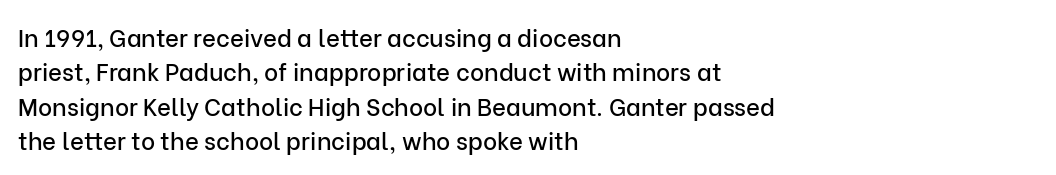
{"italic": "no", "underline": "no", "align": "left", "line_spacing": "normal", "line_spacing_ratio": 1.43, "letter_spacing": "normal", "letter_spacing_em": 0.0, "glyph_px": 24}
